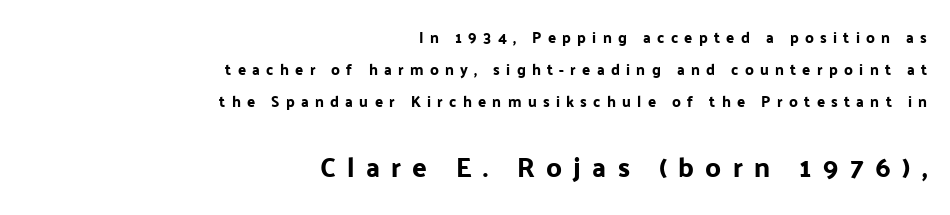
Q: Is the text italic (slanted)? A: No, it is upright.
Q: Is the text underlined? A: No.
Q: How is the paragraph aligned? A: Right-aligned.
Q: Is the spacing between letters normal or unusually wide? A: Unusually wide.
Q: Is the spacing between lines tight, normal or loose? A: Loose.
Q: Which block of text is set in a larger size, the first (top) or the second (bottom)? A: The second (bottom) one.
